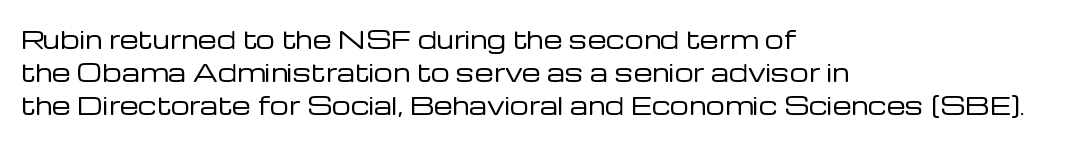
{"italic": "no", "bold": "no", "underline": "no", "align": "left", "line_spacing": "normal", "line_spacing_ratio": 1.38, "letter_spacing": "normal", "letter_spacing_em": 0.0, "glyph_px": 24}
